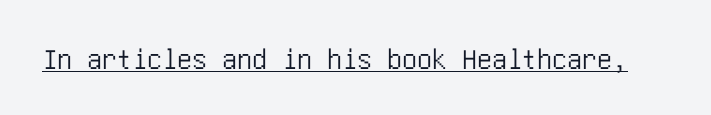
The image shows 30 px condensed sans-serif type, upright; set normal letter spacing, underlined; low stroke contrast and a large x-height.
